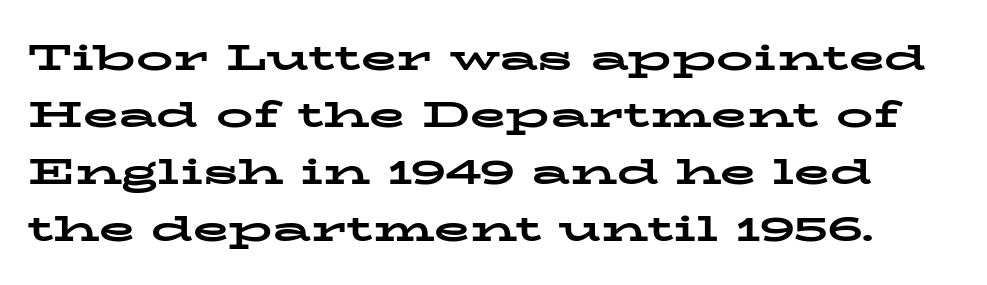
Q: Is the text bold? A: Yes.
Q: Is the text italic (slanted)? A: No, it is upright.
Q: Is the typeface a serif or a sans-serif typeface? A: Serif.
Q: Is the text underlined? A: No.
Q: Is the spacing between letters normal or unusually wide? A: Normal.
Q: Is the spacing between lines tight, normal or loose? A: Normal.
Q: Width (condensed, normal, or wide)? A: Wide.
Q: Stroke contrast? A: Low.
Q: x-height? A: Medium.
Q: Monospaced? A: No.
